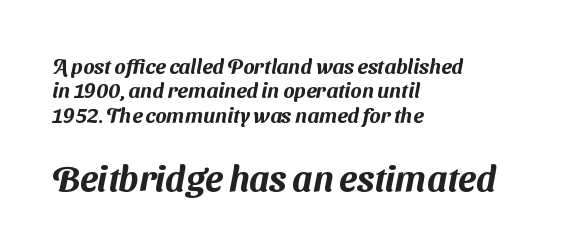
Bare-footed words on every line. Two sizes are in play, and the larger belongs to the second block. Regarding serifs, this sample does without them. Spacing verdict: proportional, widths tailored to each character. The paragraph shown leans on its left margin. Default kerning and tracking; the words read as compact shapes.
